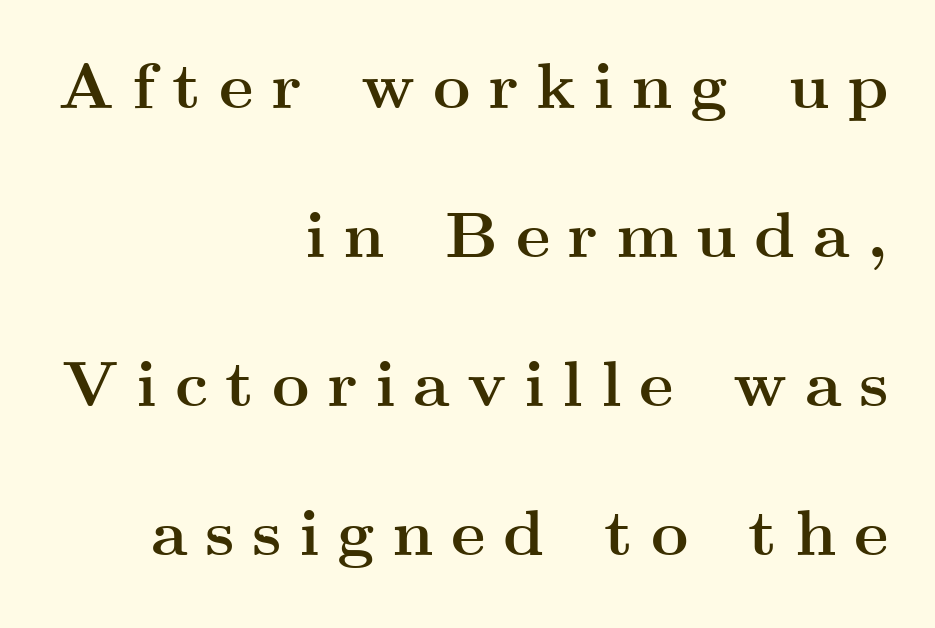
Q: Is the text bold? A: Yes.
Q: Is the text italic (slanted)? A: No, it is upright.
Q: Is the typeface a serif or a sans-serif typeface? A: Serif.
Q: Is the text underlined? A: No.
Q: How is the paragraph aligned? A: Right-aligned.
Q: Is the spacing between letters normal or unusually wide? A: Unusually wide.
Q: Is the spacing between lines tight, normal or loose? A: Loose.
Q: Width (condensed, normal, or wide)? A: Wide.
Q: Stroke contrast? A: Medium.
Q: x-height? A: Small.
Q: Monospaced? A: No.
